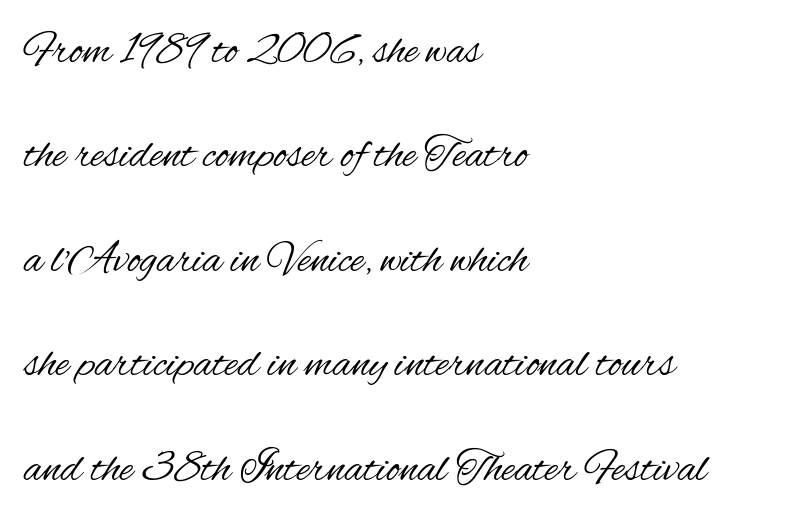
The image shows 45 px regular-weight, condensed sans-serif type; set left-aligned, loose line spacing (2.32x), normal letter spacing, not underlined; medium stroke contrast and a small x-height.
